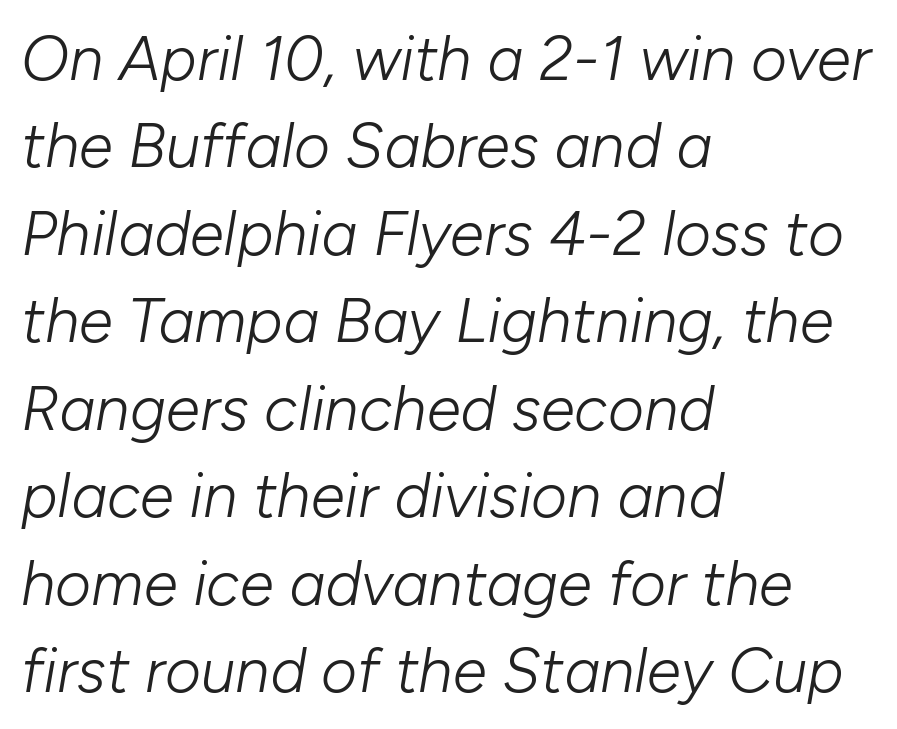
{"italic": "yes", "lean": "right", "slant_degrees": 10, "bold": "no", "weight": "light", "width": "normal", "stroke_contrast": "low", "x_height": "medium", "monospaced": "no", "underline": "no", "align": "left", "line_spacing": "normal", "line_spacing_ratio": 1.41, "letter_spacing": "normal", "letter_spacing_em": 0.0, "glyph_px": 62}
